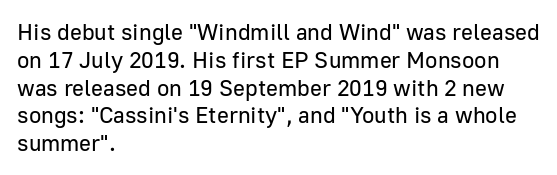
Italic: no, the glyphs are upright roman. Typeset ragged right — the left edge is the straight one. The gaps between neighbouring characters are ordinary and unremarkable. No letter is thick-stroked: the sample isn't bold. Lines of text with bare space underneath.
